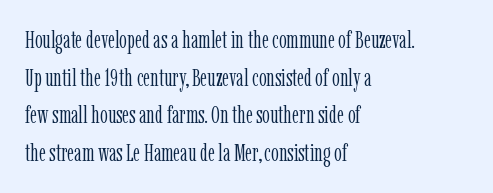
Q: Is the text bold? A: No.
Q: Is the text italic (slanted)? A: No, it is upright.
Q: Is the text underlined? A: No.
Q: How is the paragraph aligned? A: Left-aligned.
Q: Is the spacing between letters normal or unusually wide? A: Normal.
Q: Is the spacing between lines tight, normal or loose? A: Normal.
